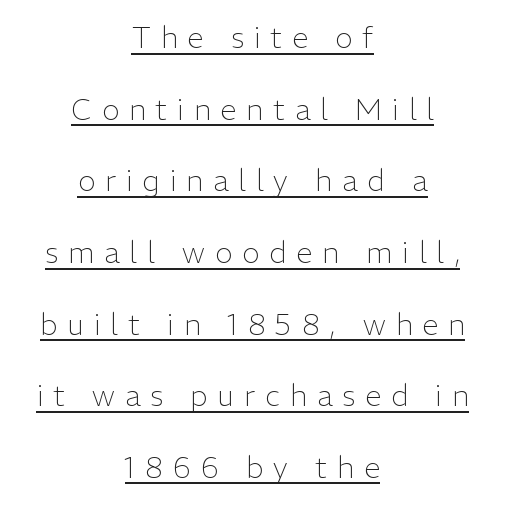
{"serif": "no", "italic": "no", "bold": "no", "weight": "light", "width": "normal", "stroke_contrast": "low", "x_height": "medium", "monospaced": "no", "underline": "yes", "align": "center", "line_spacing": "loose", "line_spacing_ratio": 2.47, "letter_spacing": "wide", "letter_spacing_em": 0.35, "glyph_px": 29}
